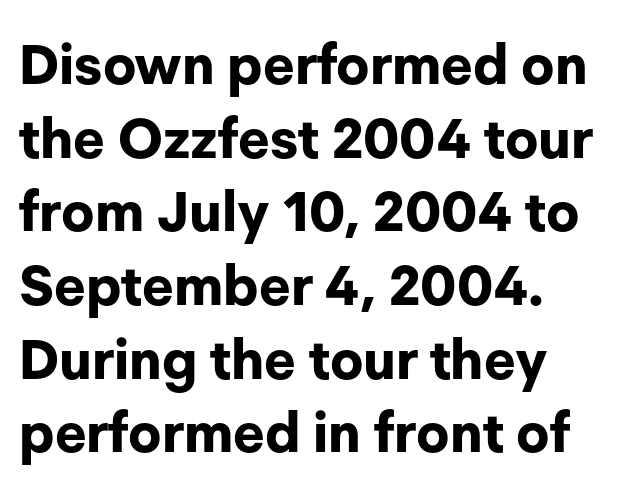
It's the straight-up-and-down kind of type. Look at the bottom of the vertical strokes: they stop flat, with no serifs. Lines of text with bare space underneath. No extra tracking has been applied to these lines.
